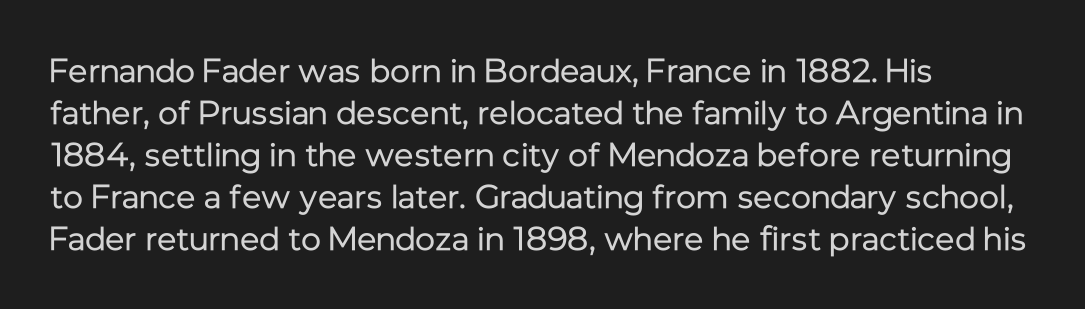
Q: Is the text bold? A: No.
Q: Is the text italic (slanted)? A: No, it is upright.
Q: Is the typeface a serif or a sans-serif typeface? A: Sans-serif.
Q: Is the text underlined? A: No.
Q: How is the paragraph aligned? A: Left-aligned.
Q: Is the spacing between letters normal or unusually wide? A: Normal.
Q: Is the spacing between lines tight, normal or loose? A: Normal.
Q: Width (condensed, normal, or wide)? A: Normal.
Q: Stroke contrast? A: Low.
Q: x-height? A: Medium.
Q: Monospaced? A: No.
